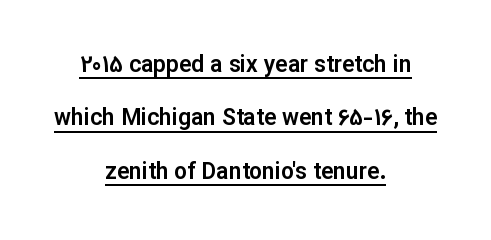
Q: Is the text italic (slanted)? A: No, it is upright.
Q: Is the text underlined? A: Yes.
Q: How is the paragraph aligned? A: Centered.
Q: Is the spacing between letters normal or unusually wide? A: Normal.
Q: Is the spacing between lines tight, normal or loose? A: Loose.
